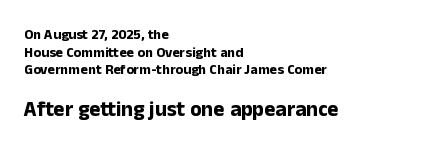
Quick note: underline off. Left-aligned paragraph, ragged on the right. A typesetter would call this zero additional tracking. Whoever set this chose a conventional vertical rhythm. As a designer I'd log this as weight 700, bold.
